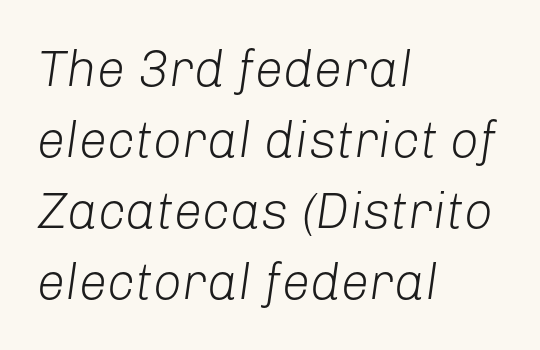
The image shows 51 px light type, italic (leaning right); set left-aligned, normal line spacing (1.39x), normal letter spacing, not underlined; low stroke contrast and a medium x-height.
